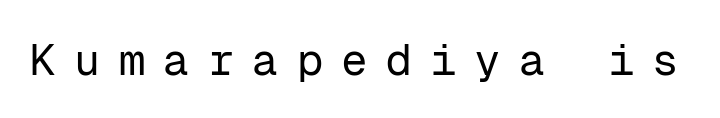
{"serif": "no", "italic": "no", "bold": "no", "weight": "regular", "width": "normal", "stroke_contrast": "low", "x_height": "medium", "monospaced": "yes", "underline": "no", "letter_spacing": "wide", "letter_spacing_em": 0.41, "glyph_px": 44}
